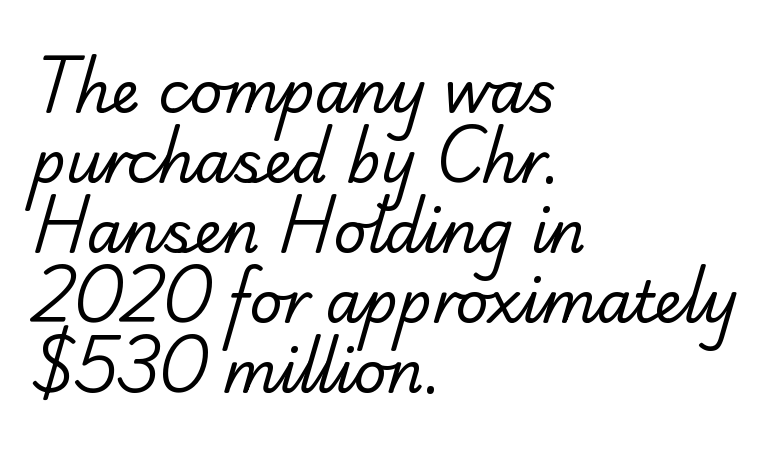
The image shows 57 px regular-weight serif type; set left-aligned, line spacing 1.23x, normal letter spacing, not underlined; low stroke contrast and a small x-height.
